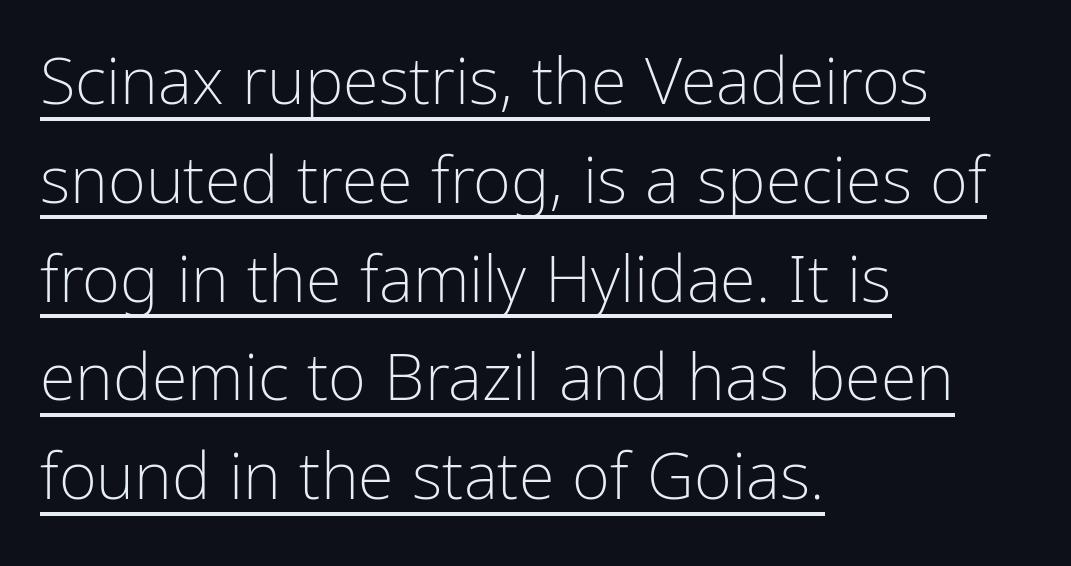
{"serif": "no", "italic": "no", "bold": "no", "weight": "light", "width": "condensed", "stroke_contrast": "low", "x_height": "medium", "monospaced": "no", "underline": "yes", "align": "left", "line_spacing": "normal", "line_spacing_ratio": 1.52, "letter_spacing": "normal", "letter_spacing_em": 0.0, "glyph_px": 65}
